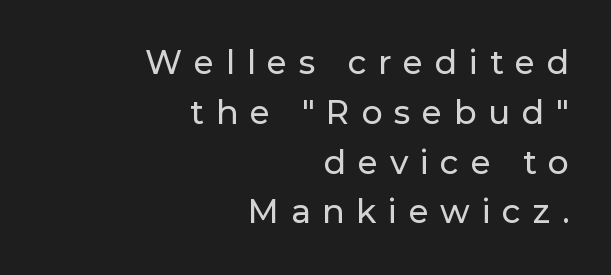
Q: Is the text italic (slanted)? A: No, it is upright.
Q: Is the typeface a serif or a sans-serif typeface? A: Sans-serif.
Q: Is the text underlined? A: No.
Q: How is the paragraph aligned? A: Right-aligned.
Q: Is the spacing between letters normal or unusually wide? A: Unusually wide.
Q: Is the spacing between lines tight, normal or loose? A: Normal.
Q: Width (condensed, normal, or wide)? A: Normal.
Q: Stroke contrast? A: Low.
Q: x-height? A: Medium.
Q: Monospaced? A: No.
